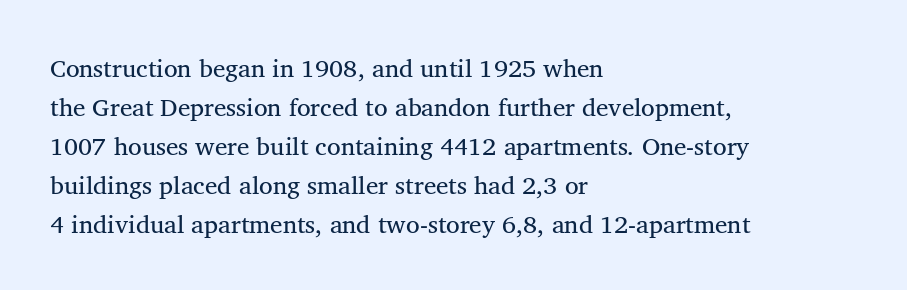
The image shows 25 px text type, upright; set left-aligned, normal line spacing (1.56x), normal letter spacing, not underlined.
